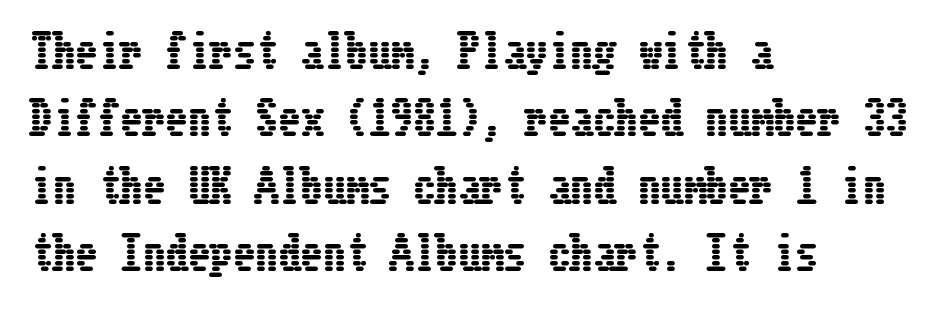
The image shows 45 px condensed type, upright; set left-aligned, normal line spacing (1.5x), normal letter spacing, not underlined; low stroke contrast and a medium x-height.
